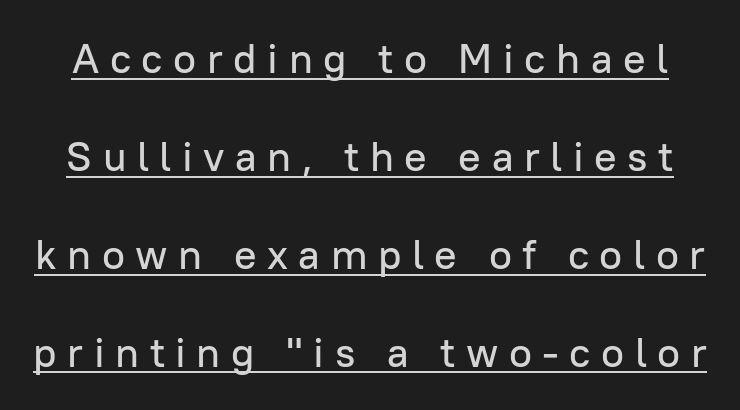
The glyphs are accompanied by a horizontal stroke just below them. Observe the wide spacing: letters keep a clear distance from each other. Vertical strokes here are truly vertical. What kind of face is this? One without serifs — a sans. Vertically, the passage feels expansive, rows floating well apart.
